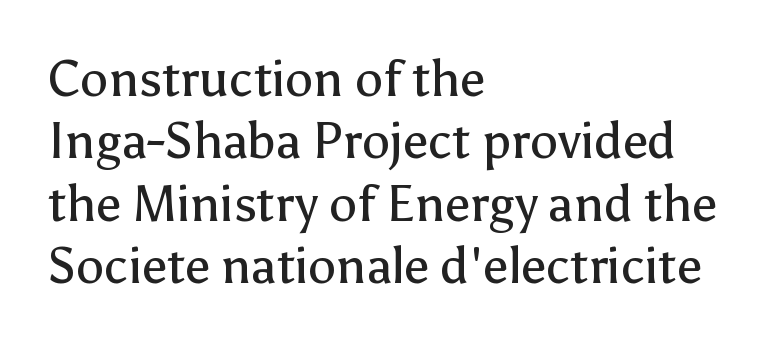
{"serif": "no", "italic": "no", "bold": "no", "weight": "regular", "width": "normal", "stroke_contrast": "low", "x_height": "medium", "monospaced": "no", "underline": "no", "align": "left", "line_spacing": "normal", "line_spacing_ratio": 1.25, "letter_spacing": "normal", "letter_spacing_em": 0.0, "glyph_px": 50}
